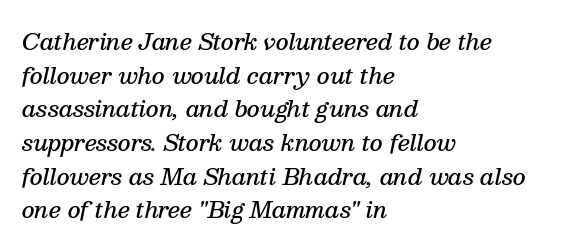
Q: Is the text bold? A: Semi-bold.
Q: Is the text italic (slanted)? A: Yes, it leans right by about 13 degrees.
Q: Is the text underlined? A: No.
Q: How is the paragraph aligned? A: Left-aligned.
Q: Is the spacing between letters normal or unusually wide? A: Normal.
Q: Is the spacing between lines tight, normal or loose? A: Normal.
